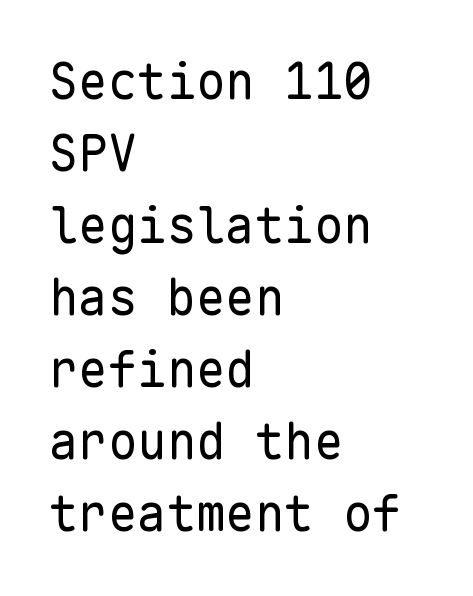
Q: Is the text bold? A: No.
Q: Is the text italic (slanted)? A: No, it is upright.
Q: Is the typeface a serif or a sans-serif typeface? A: Sans-serif.
Q: Is the text underlined? A: No.
Q: How is the paragraph aligned? A: Left-aligned.
Q: Is the spacing between letters normal or unusually wide? A: Normal.
Q: Is the spacing between lines tight, normal or loose? A: Normal.
Q: Width (condensed, normal, or wide)? A: Normal.
Q: Stroke contrast? A: Low.
Q: x-height? A: Medium.
Q: Monospaced? A: Yes.
